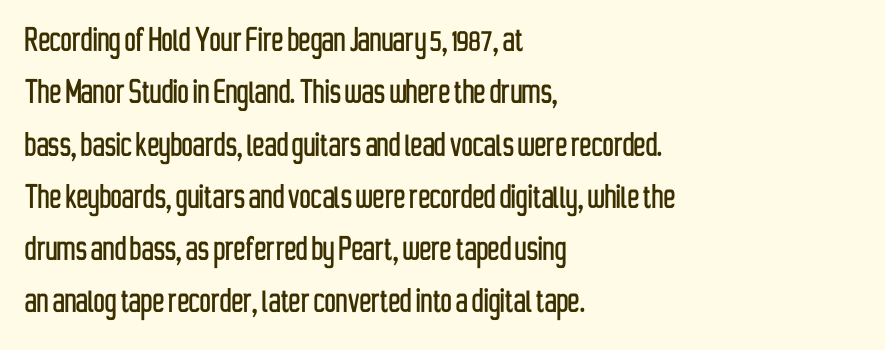
The image shows 39 px condensed sans-serif type, upright; set left-aligned, normal line spacing (1.34x), normal letter spacing, not underlined; low stroke contrast and a medium x-height.
